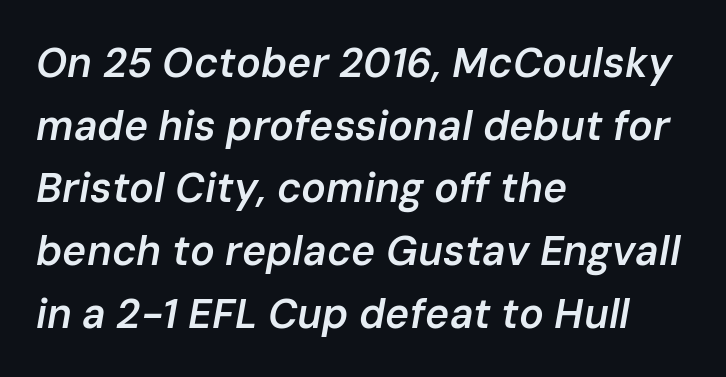
The horizontal fit of the characters is conventional and even. Emphasis-style slanted type is in use. Successive baselines arrive at the customary interval. The characters look somewhat weighty, a semibold short of true bold. Layout note: lines flush left.
